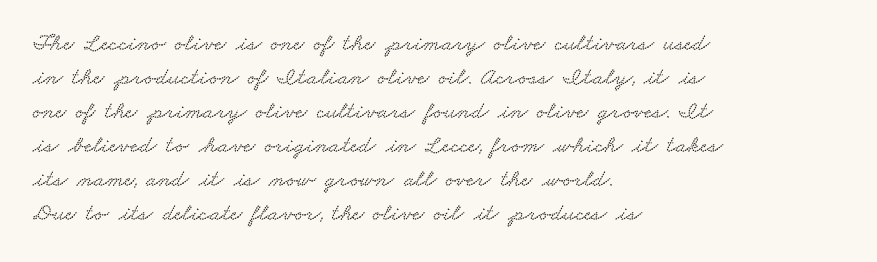
Q: Is the text underlined? A: No.
Q: How is the paragraph aligned? A: Left-aligned.
Q: Is the spacing between letters normal or unusually wide? A: Normal.
Q: Is the spacing between lines tight, normal or loose? A: Normal.
